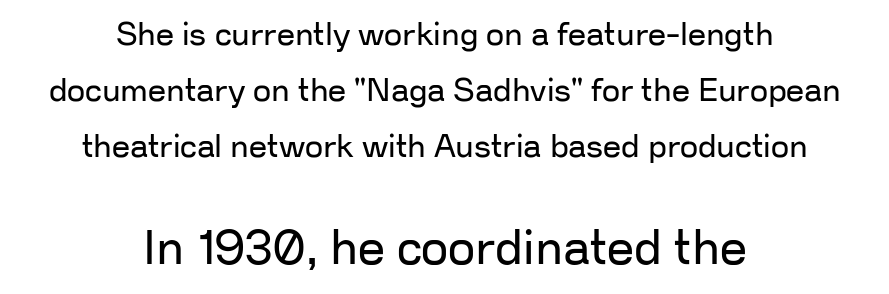
{"serif": "no", "italic": "no", "bold": "no", "weight": "regular", "width": "normal", "stroke_contrast": "low", "x_height": "medium", "monospaced": "no", "underline": "no", "align": "center", "line_spacing_ratio": 1.75, "letter_spacing": "normal", "letter_spacing_em": 0.0, "larger_block": "second", "size_ratio": 1.5, "glyph_px": 48}
